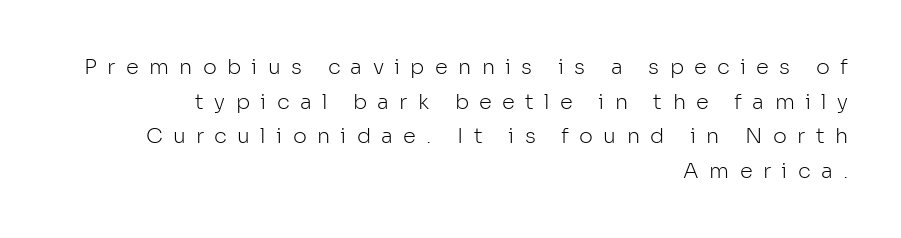
Compared with a flush-left layout, this one pins lines to the opposite, right side. Is the letter spacing exaggerated? Yes — the characters are pushed far apart. The area under the type is left untouched. The specimen reads as upright at a glance.
